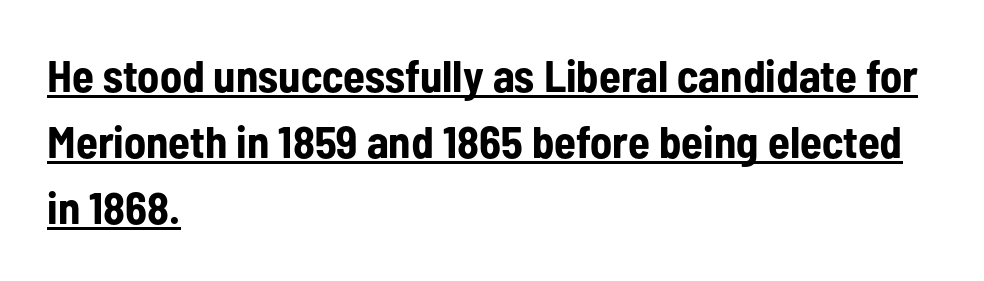
The image shows 45 px bold, condensed sans-serif type, upright; set left-aligned, normal line spacing (1.47x), normal letter spacing, underlined; low stroke contrast and a medium x-height.
